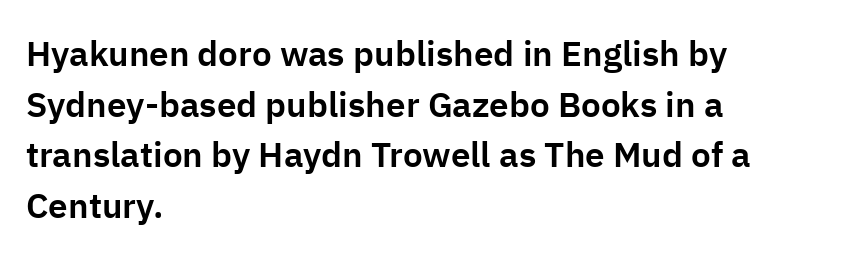
The image shows 35 px sans-serif type, upright; set left-aligned, normal line spacing (1.45x), normal letter spacing, not underlined; low stroke contrast and a medium x-height.
